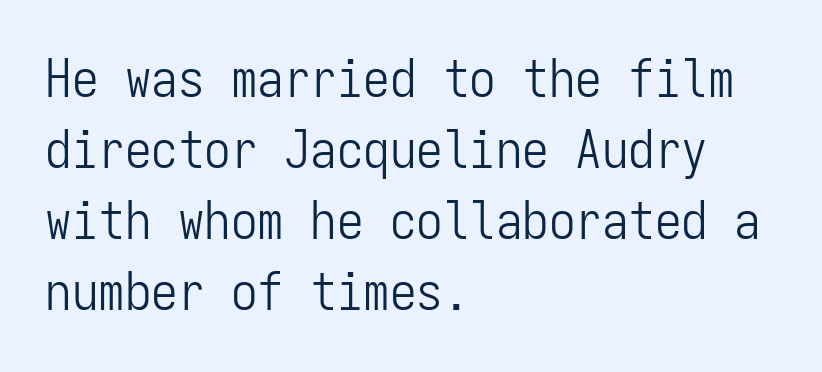
{"serif": "no", "italic": "no", "bold": "no", "weight": "light", "width": "condensed", "stroke_contrast": "low", "x_height": "medium", "monospaced": "yes", "underline": "no", "align": "left", "line_spacing": "normal", "line_spacing_ratio": 1.34, "letter_spacing": "normal", "letter_spacing_em": 0.0, "glyph_px": 53}
